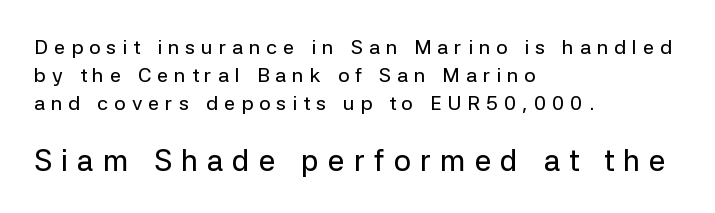
{"serif": "no", "italic": "no", "width": "normal", "stroke_contrast": "low", "x_height": "medium", "monospaced": "no", "underline": "no", "align": "left", "line_spacing": "normal", "line_spacing_ratio": 1.4, "letter_spacing": "wide", "letter_spacing_em": 0.3, "larger_block": "second", "size_ratio": 1.5, "glyph_px": 30}
